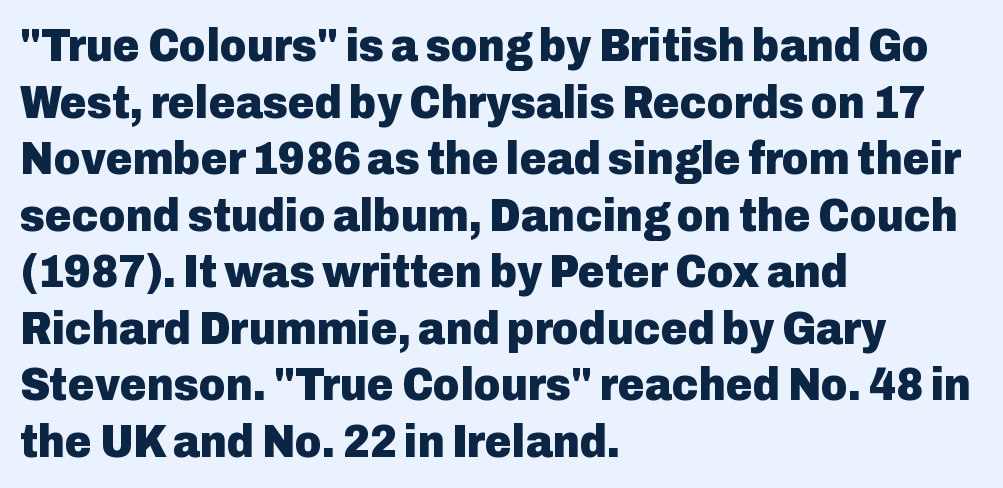
The image shows 46 px heavy sans-serif type, upright; set left-aligned, line spacing 1.23x, normal letter spacing, not underlined; low stroke contrast and a medium x-height.
